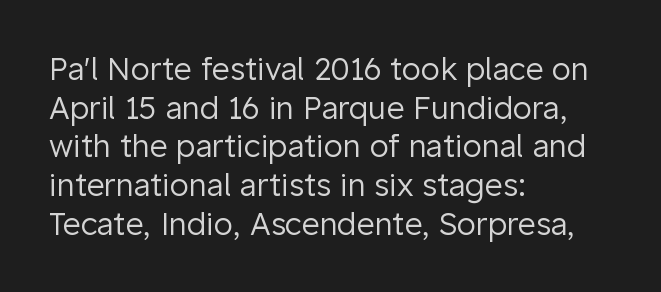
Typographically, this falls in the sans-serif category. Think of a printed novel: that variable character pitch is what you see here. Quick note: not italic, upright. Each word holds together tightly as a unit, with standard inter-letter gaps.
